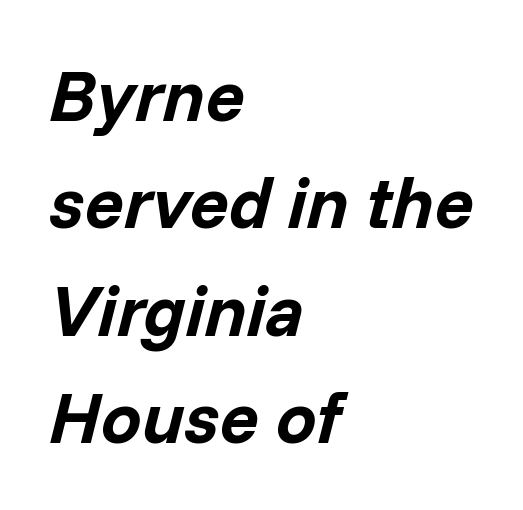
Q: Is the text bold? A: Yes.
Q: Is the text italic (slanted)? A: Yes, it leans right by about 14 degrees.
Q: Is the text underlined? A: No.
Q: How is the paragraph aligned? A: Left-aligned.
Q: Is the spacing between letters normal or unusually wide? A: Normal.
Q: Is the spacing between lines tight, normal or loose? A: Normal.
Q: Width (condensed, normal, or wide)? A: Normal.
Q: Stroke contrast? A: Low.
Q: x-height? A: Medium.
Q: Monospaced? A: No.
